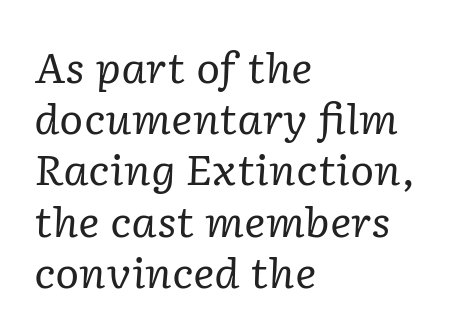
{"serif": "yes", "italic": "yes", "lean": "right", "slant_degrees": 2, "bold": "no", "weight": "regular", "width": "normal", "stroke_contrast": "low", "x_height": "medium", "monospaced": "no", "underline": "no", "align": "left", "line_spacing": "normal", "line_spacing_ratio": 1.25, "letter_spacing": "normal", "letter_spacing_em": 0.0, "glyph_px": 41}
